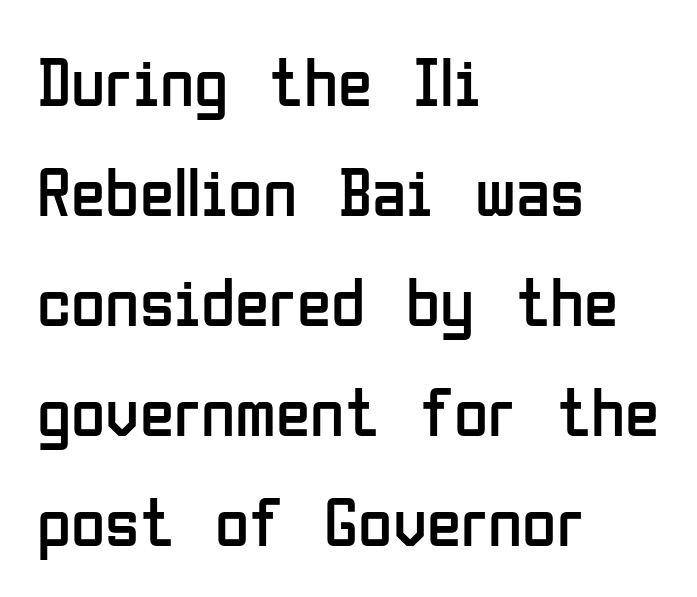
{"serif": "no", "italic": "no", "bold": "no", "weight": "regular", "width": "condensed", "stroke_contrast": "low", "x_height": "medium", "monospaced": "no", "underline": "no", "align": "left", "line_spacing": "normal", "line_spacing_ratio": 1.57, "letter_spacing": "normal", "letter_spacing_em": 0.0, "glyph_px": 70}
